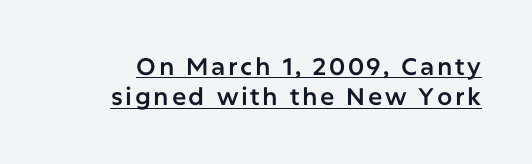
{"italic": "no", "underline": "yes", "line_spacing": "normal", "line_spacing_ratio": 1.27, "glyph_px": 24}
